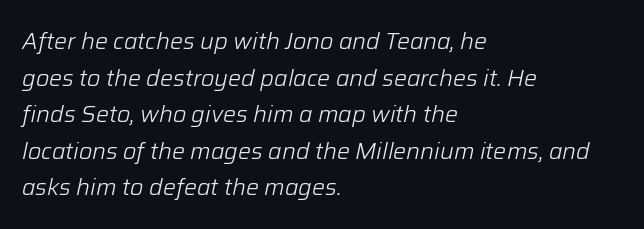
{"italic": "yes", "lean": "right", "slant_degrees": 12, "bold": "no", "underline": "no", "align": "left", "line_spacing": "normal", "line_spacing_ratio": 1.59, "letter_spacing": "normal", "letter_spacing_em": 0.0, "glyph_px": 23}
